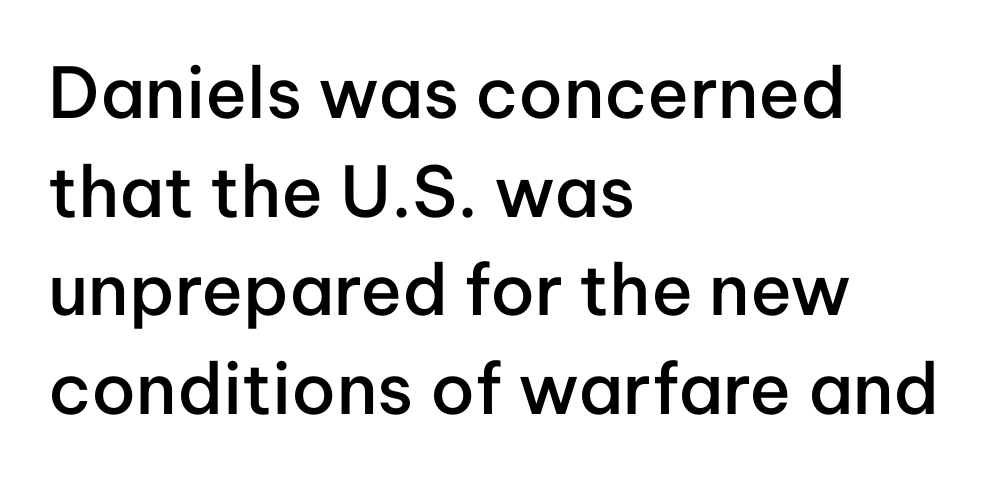
Q: Is the text bold? A: Semi-bold.
Q: Is the text italic (slanted)? A: No, it is upright.
Q: Is the typeface a serif or a sans-serif typeface? A: Sans-serif.
Q: Is the text underlined? A: No.
Q: How is the paragraph aligned? A: Left-aligned.
Q: Is the spacing between letters normal or unusually wide? A: Normal.
Q: Is the spacing between lines tight, normal or loose? A: Normal.
Q: Width (condensed, normal, or wide)? A: Normal.
Q: Stroke contrast? A: Low.
Q: x-height? A: Medium.
Q: Monospaced? A: No.
